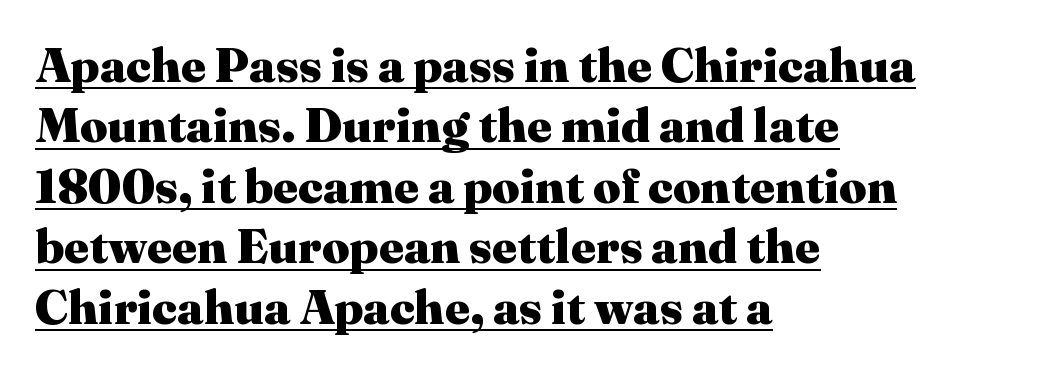
Do the letters lean? They stand straight. Typeset ragged right — the left edge is the straight one. In terms of weight, the rendering is a true, heavy bold. How would I describe the line gaps? Plain and ordinary. The letters advance in unequal steps, a hallmark of proportional type.
